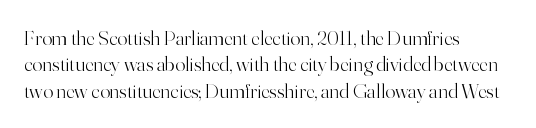
{"italic": "no", "bold": "no", "underline": "no", "align": "left", "line_spacing": "normal", "line_spacing_ratio": 1.26, "letter_spacing": "normal", "letter_spacing_em": 0.0, "glyph_px": 21}
